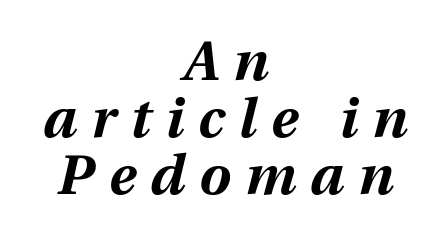
The image shows 56 px bold type, italic (leaning right); set centered, tight line spacing (1.02x), unusually wide letter spacing (+0.26 em), not underlined; medium stroke contrast and a medium x-height.
